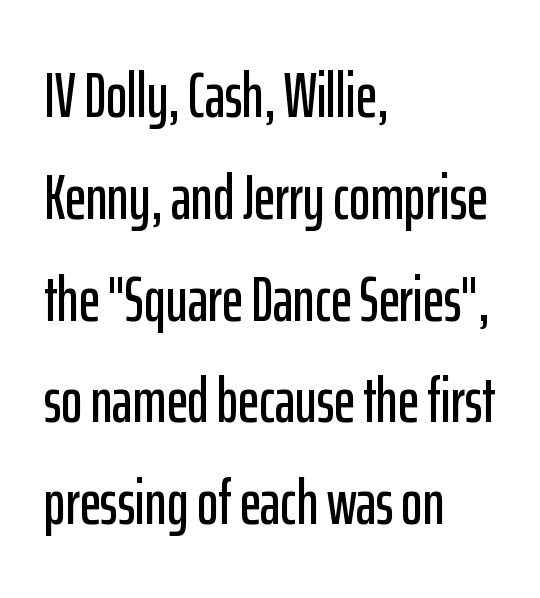
Vertical spacing — default. Underlining? Definitely not there. Nothing unusual about the tracking: characters are spaced as the font intends. Nothing sits at the stroke ends, so this counts as sans-serif. Rendered with straight, roman letterforms. Character widths vary here, with narrow letters taking less room than wide ones.
